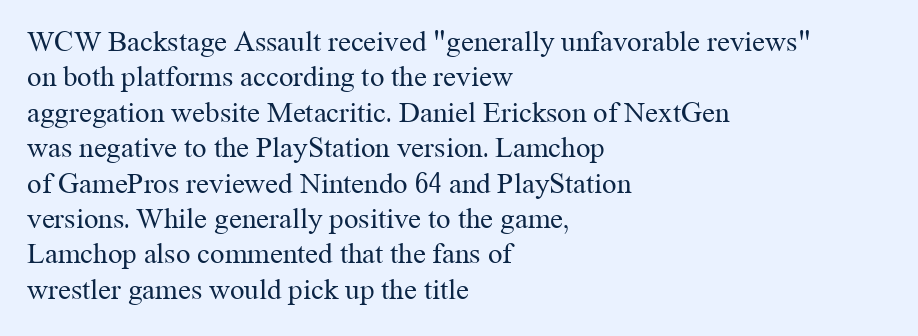
The image shows 29 px regular-weight serif type, upright; set left-aligned, line spacing 1.22x, normal letter spacing, not underlined; medium stroke contrast and a medium x-height.
